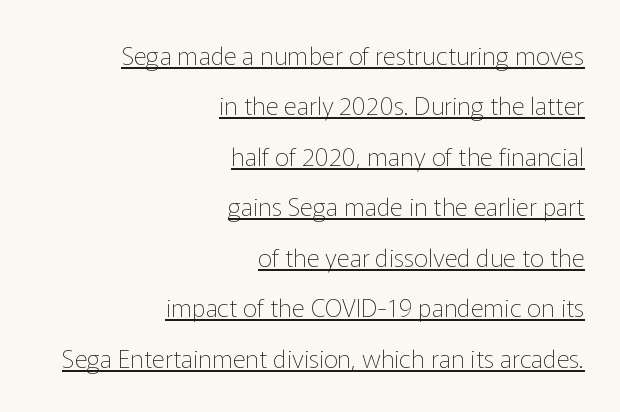
Compared with a typical body face, this is equally light or lighter still. The rendered words wear a rule along their underside. The passage is arranged like a letterhead date or caption credit — flush right. The specimen reads as upright at a glance. Letter spacing: default.
